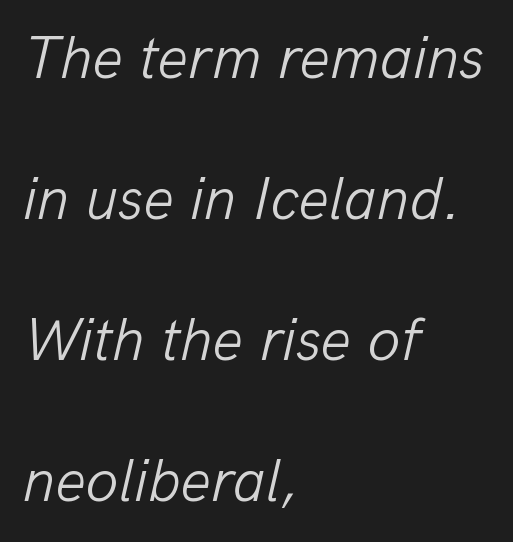
{"italic": "yes", "lean": "right", "slant_degrees": 13, "bold": "no", "weight": "light", "width": "normal", "stroke_contrast": "low", "x_height": "medium", "monospaced": "no", "underline": "no", "align": "left", "line_spacing": "loose", "line_spacing_ratio": 2.35, "letter_spacing": "normal", "letter_spacing_em": 0.0, "glyph_px": 60}
